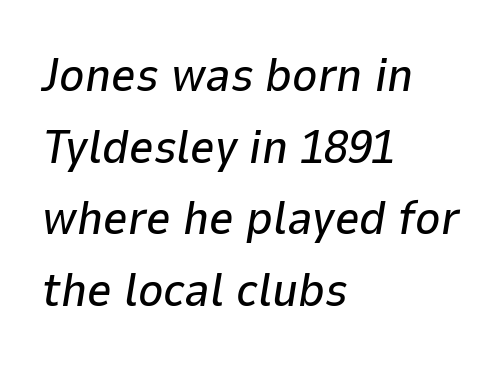
Q: Is the text italic (slanted)? A: Yes, it leans right by about 9 degrees.
Q: Is the text underlined? A: No.
Q: How is the paragraph aligned? A: Left-aligned.
Q: Is the spacing between letters normal or unusually wide? A: Normal.
Q: Is the spacing between lines tight, normal or loose? A: Normal.
Q: Width (condensed, normal, or wide)? A: Normal.
Q: Stroke contrast? A: Low.
Q: x-height? A: Medium.
Q: Monospaced? A: No.
